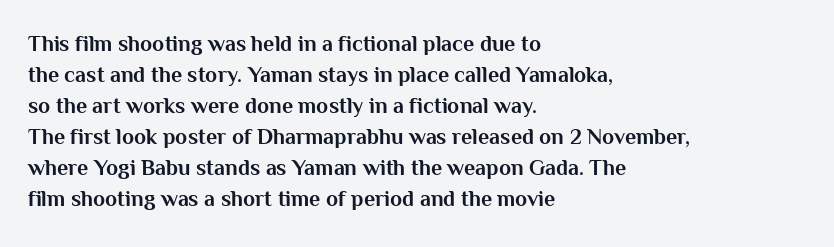
Q: Is the text bold? A: Yes.
Q: Is the text italic (slanted)? A: No, it is upright.
Q: Is the text underlined? A: No.
Q: How is the paragraph aligned? A: Left-aligned.
Q: Is the spacing between letters normal or unusually wide? A: Normal.
Q: Is the spacing between lines tight, normal or loose? A: Normal.
